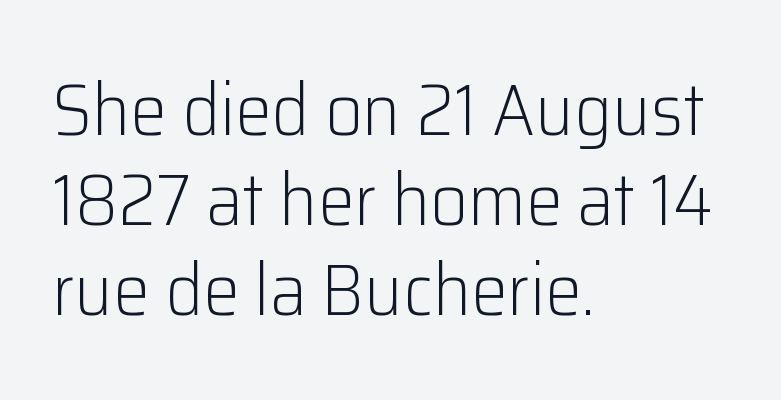
Q: Is the text bold? A: No.
Q: Is the text italic (slanted)? A: No, it is upright.
Q: Is the typeface a serif or a sans-serif typeface? A: Sans-serif.
Q: Is the text underlined? A: No.
Q: How is the paragraph aligned? A: Left-aligned.
Q: Is the spacing between letters normal or unusually wide? A: Normal.
Q: Width (condensed, normal, or wide)? A: Normal.
Q: Stroke contrast? A: Low.
Q: x-height? A: Medium.
Q: Monospaced? A: No.
